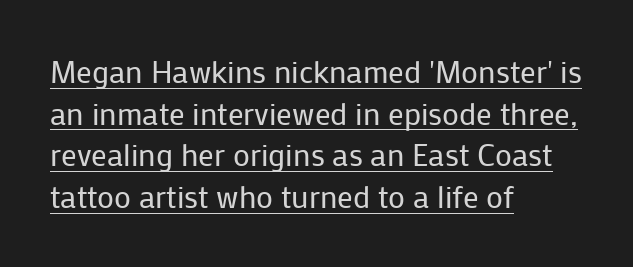
{"serif": "no", "italic": "no", "bold": "no", "weight": "regular", "width": "normal", "stroke_contrast": "low", "x_height": "medium", "monospaced": "no", "underline": "yes", "align": "left", "line_spacing": "normal", "line_spacing_ratio": 1.34, "letter_spacing": "normal", "letter_spacing_em": 0.0, "glyph_px": 31}
